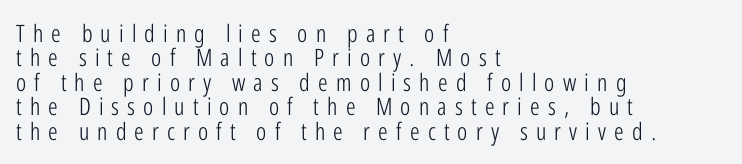
Short and long lines alike share a common starting point at left. Rows of type sit shoulder to shoulder in the vertical direction. The foot of each line stays bare and open. Is the stroke heavy? The answer is a plain regular-or-lighter. No italicization has been applied; the sample stays upright.
